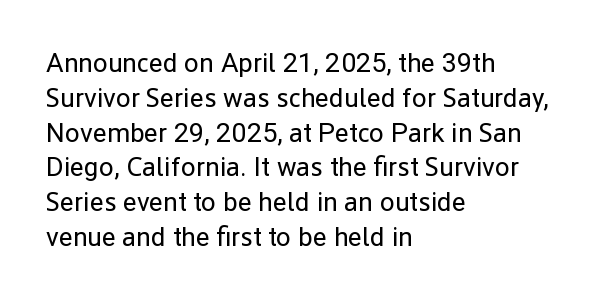
Q: Is the text bold? A: No.
Q: Is the text italic (slanted)? A: No, it is upright.
Q: Is the text underlined? A: No.
Q: How is the paragraph aligned? A: Left-aligned.
Q: Is the spacing between letters normal or unusually wide? A: Normal.
Q: Is the spacing between lines tight, normal or loose? A: Normal.
